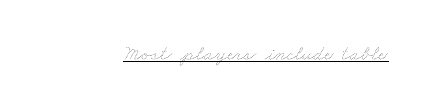
Q: Is the text bold? A: No.
Q: Is the text underlined? A: Yes.
Q: Is the spacing between letters normal or unusually wide? A: Normal.
